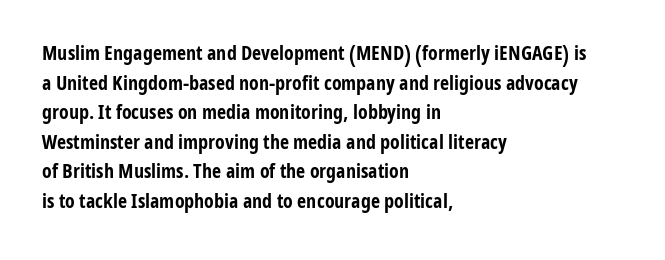
Q: Is the text bold? A: Yes.
Q: Is the text italic (slanted)? A: No, it is upright.
Q: Is the text underlined? A: No.
Q: How is the paragraph aligned? A: Left-aligned.
Q: Is the spacing between letters normal or unusually wide? A: Normal.
Q: Is the spacing between lines tight, normal or loose? A: Normal.
